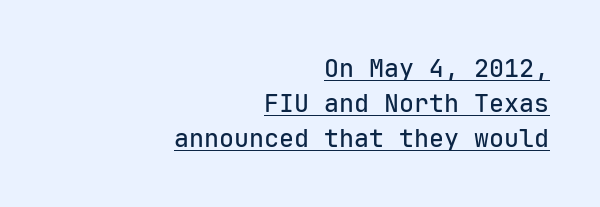
{"italic": "no", "underline": "yes", "align": "right", "line_spacing": "normal", "line_spacing_ratio": 1.41, "letter_spacing": "normal", "letter_spacing_em": 0.0, "glyph_px": 25}
